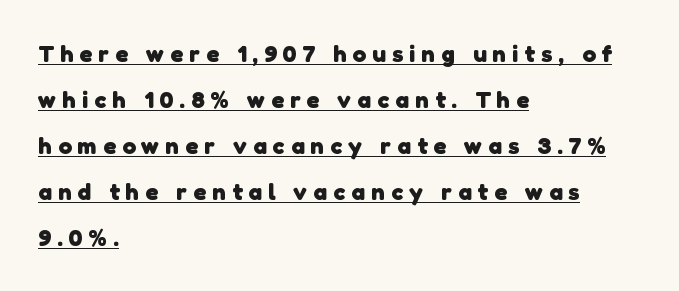
This is underlined copy, the kind a proofreader might mark for attention. How would I describe the line gaps? Wide and relaxed. Line beginnings align vertically; line endings do not. The tracking jumps out immediately: characters are airy and widely separated.
